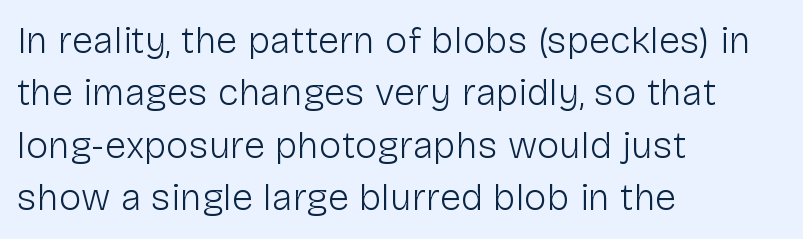
The image shows 38 px light sans-serif type, upright; set left-aligned, normal line spacing (1.38x), normal letter spacing, not underlined; low stroke contrast and a medium x-height.
